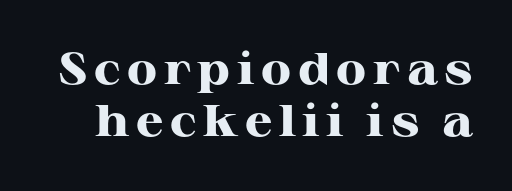
Words float on clear page, feet unadorned. Font category for this specimen: serif. Designer's note — italics off, roman on. These lines are rendered in a variable-pitch font.
